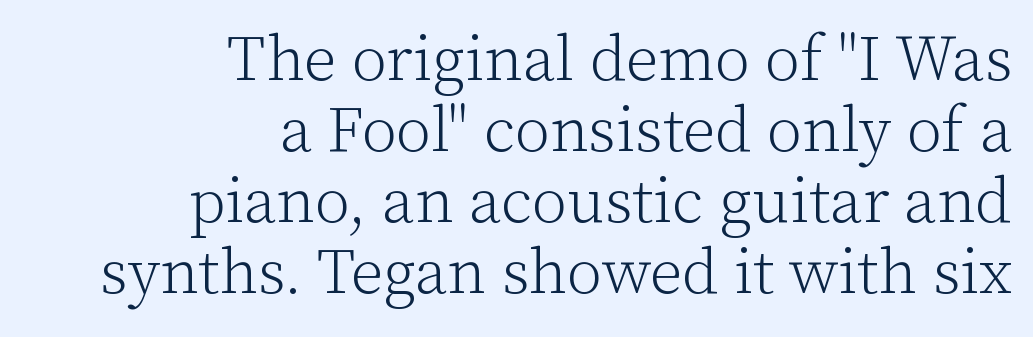
The passage shown is typeset with a serif family. Characters follow at the spacing the type designer built in. Successive baselines arrive quickly, one right under another. Here the designer chose a conventional face with non-uniform glyph widths. Notice how the passage keeps a crisp vertical edge on the right only.
